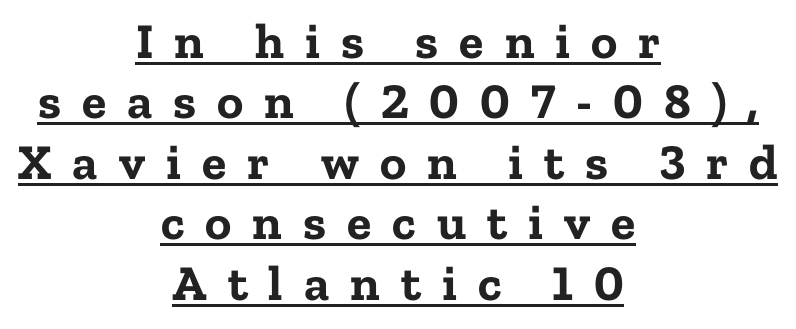
Honestly, the underline is the first thing you notice here. Regarding serifs, this sample has them. No italicization has been applied; the sample stays upright. The gaps between neighbouring characters are conspicuously large.
